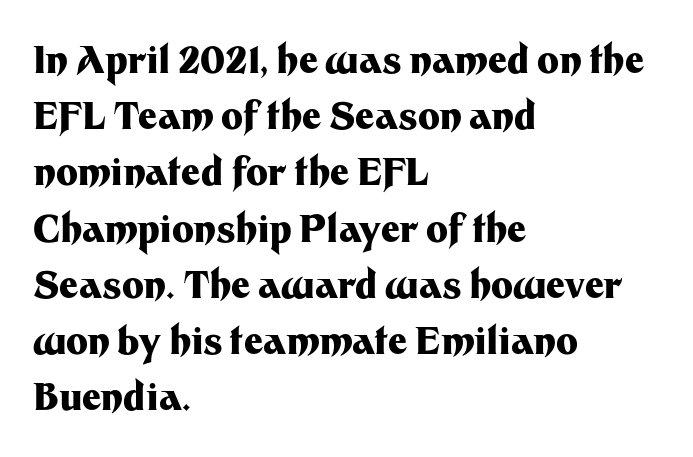
Q: Is the text bold? A: Yes.
Q: Is the text italic (slanted)? A: No, it is upright.
Q: Is the typeface a serif or a sans-serif typeface? A: Sans-serif.
Q: Is the text underlined? A: No.
Q: How is the paragraph aligned? A: Left-aligned.
Q: Is the spacing between letters normal or unusually wide? A: Normal.
Q: Is the spacing between lines tight, normal or loose? A: Normal.
Q: Width (condensed, normal, or wide)? A: Normal.
Q: Stroke contrast? A: Medium.
Q: x-height? A: Medium.
Q: Monospaced? A: No.
